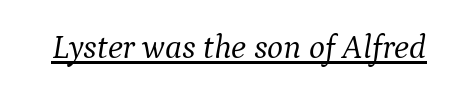
{"serif": "yes", "italic": "yes", "lean": "right", "slant_degrees": 9, "bold": "no", "weight": "light", "width": "normal", "stroke_contrast": "medium", "x_height": "medium", "monospaced": "no", "underline": "yes", "letter_spacing": "normal", "letter_spacing_em": 0.0, "glyph_px": 34}
